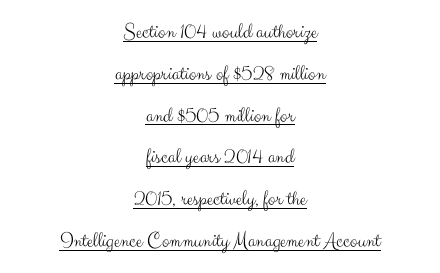
Q: Is the text bold? A: No.
Q: Is the text italic (slanted)? A: Yes.
Q: Is the text underlined? A: Yes.
Q: How is the paragraph aligned? A: Centered.
Q: Is the spacing between letters normal or unusually wide? A: Normal.
Q: Is the spacing between lines tight, normal or loose? A: Loose.
